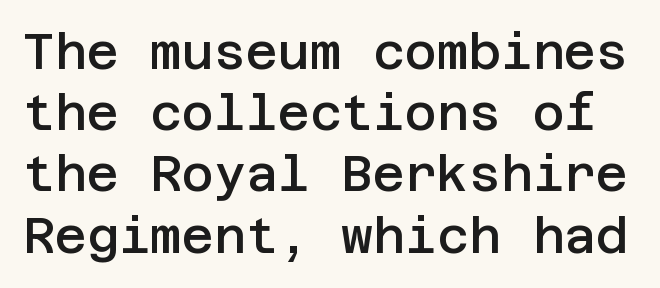
The image shows 49 px semibold sans-serif type, upright; set normal line spacing (1.25x), normal letter spacing, not underlined; low stroke contrast and a large x-height.
